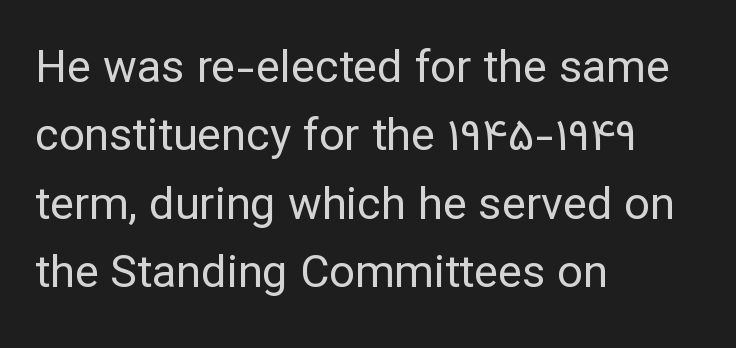
A typesetter would call this proportional, since set widths differ per character. Honestly, there is no underline to notice here at all. Note: no serifs on the glyphs. This rendering uses left alignment, leaving the right contour irregular. The letters stand upright; this is a roman face.
